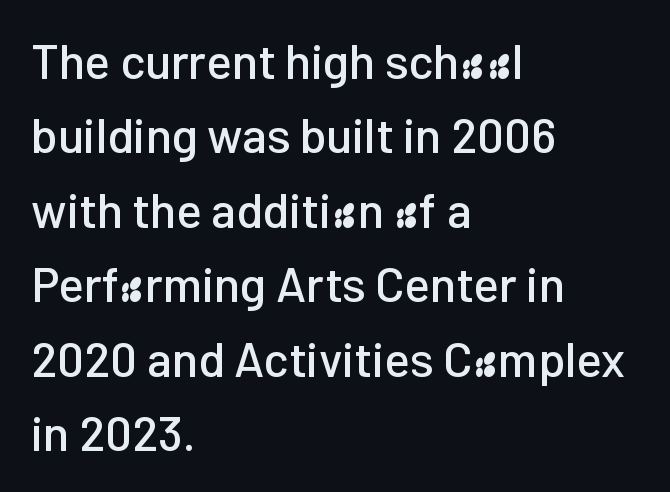
{"serif": "no", "italic": "no", "width": "normal", "stroke_contrast": "low", "x_height": "medium", "monospaced": "no", "underline": "no", "align": "left", "line_spacing": "normal", "line_spacing_ratio": 1.55, "letter_spacing": "normal", "letter_spacing_em": 0.0, "glyph_px": 48}
